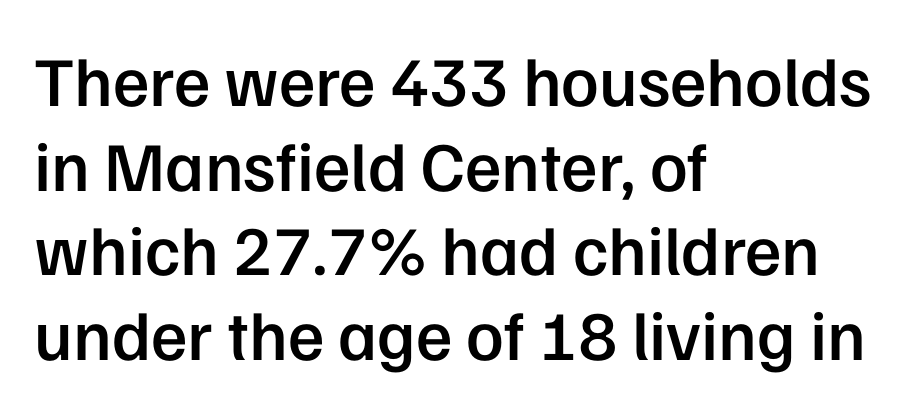
{"serif": "no", "italic": "no", "bold": "semi", "weight": "semibold", "width": "normal", "stroke_contrast": "low", "x_height": "medium", "monospaced": "no", "underline": "no", "align": "left", "line_spacing_ratio": 1.21, "letter_spacing": "normal", "letter_spacing_em": 0.0, "glyph_px": 70}
